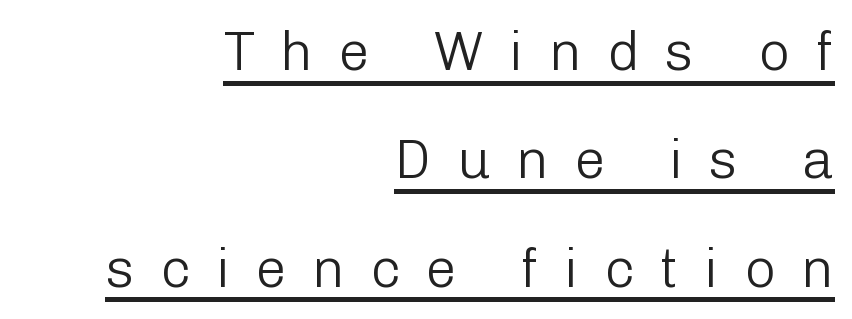
Q: Is the text bold? A: No.
Q: Is the text italic (slanted)? A: No, it is upright.
Q: Is the typeface a serif or a sans-serif typeface? A: Sans-serif.
Q: Is the text underlined? A: Yes.
Q: How is the paragraph aligned? A: Right-aligned.
Q: Is the spacing between letters normal or unusually wide? A: Unusually wide.
Q: Is the spacing between lines tight, normal or loose? A: Loose.
Q: Width (condensed, normal, or wide)? A: Normal.
Q: Stroke contrast? A: Low.
Q: x-height? A: Medium.
Q: Monospaced? A: No.
